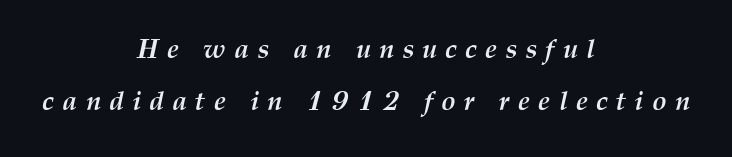
{"italic": "yes", "lean": "right", "slant_degrees": 12, "bold": "yes", "underline": "no", "align": "center", "line_spacing": "loose", "line_spacing_ratio": 1.94, "letter_spacing": "wide", "letter_spacing_em": 0.3, "glyph_px": 27}
